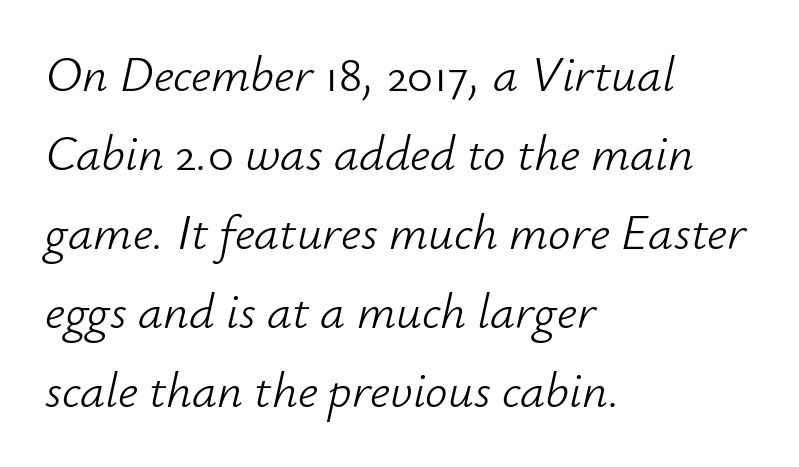
{"italic": "yes", "lean": "right", "slant_degrees": 12, "bold": "no", "weight": "light", "width": "normal", "stroke_contrast": "low", "x_height": "small", "monospaced": "no", "underline": "no", "align": "left", "line_spacing": "normal", "line_spacing_ratio": 1.58, "letter_spacing": "normal", "letter_spacing_em": 0.0, "glyph_px": 50}
